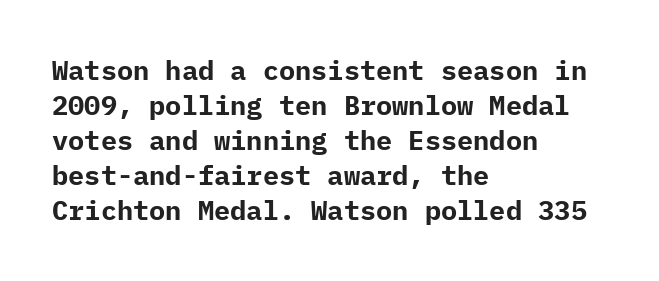
{"italic": "no", "bold": "yes", "underline": "no", "align": "left", "line_spacing": "normal", "line_spacing_ratio": 1.3, "letter_spacing": "normal", "letter_spacing_em": 0.0, "glyph_px": 27}
